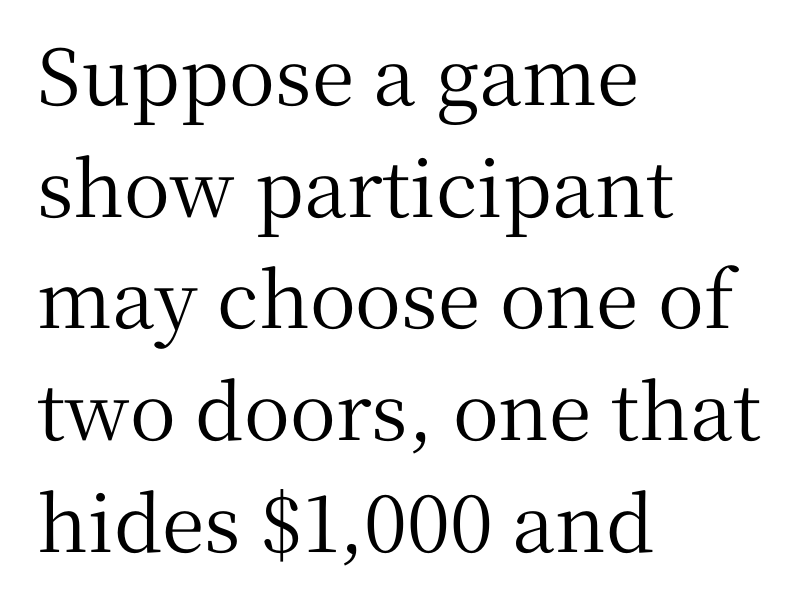
Font category for this specimen: serif. These lines sit exactly where default settings would place them. The glyphs are unaccompanied by any horizontal stroke below them. Does the lettering tilt? It doesn't — this is upright.
